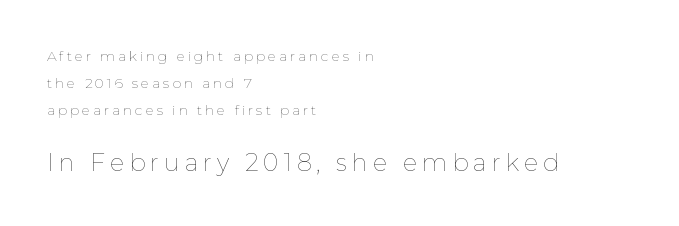
{"italic": "no", "bold": "no", "underline": "no", "align": "left", "line_spacing": "loose", "line_spacing_ratio": 1.93, "letter_spacing": "wide", "letter_spacing_em": 0.2, "larger_block": "second", "size_ratio": 1.71, "glyph_px": 24}
